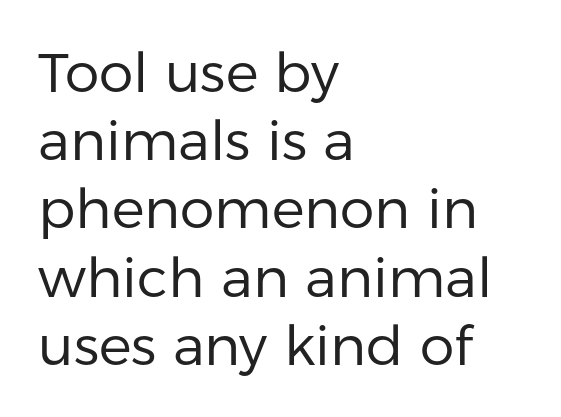
Character widths vary here, with narrow letters taking less room than wide ones. Stroke terminals: plain, sans-serif. Do the letters lean? They stand straight. Line starts are locked; line ends wander.
